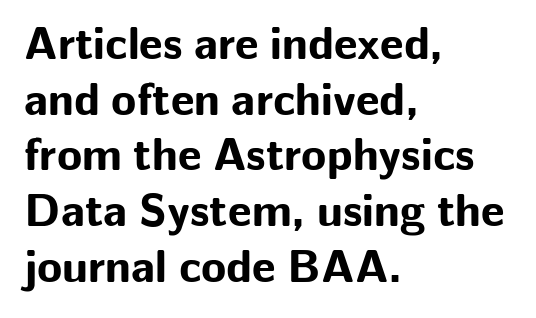
If you drew a ruler down the left edge, every line would touch it. Does the weight exceed regular? Yes, all the way to bold. The letters sit at their default tracking, neither squeezed nor spread. Looks like regular typesetting: each glyph gets only the width it needs.
